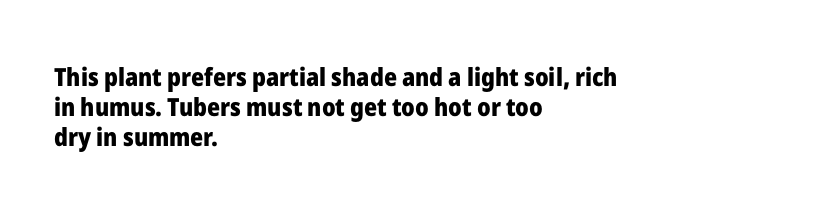
The passage shown is emphatically bold. The space directly below the letters is spotless. Tracking here is standard; glyphs follow each other at the usual distance. Where is the straight margin? On the left.
